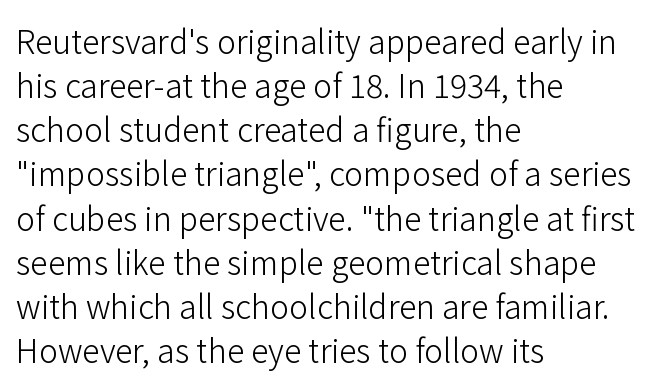
Q: Is the text bold? A: No.
Q: Is the text italic (slanted)? A: No, it is upright.
Q: Is the typeface a serif or a sans-serif typeface? A: Sans-serif.
Q: Is the text underlined? A: No.
Q: How is the paragraph aligned? A: Left-aligned.
Q: Is the spacing between letters normal or unusually wide? A: Normal.
Q: Is the spacing between lines tight, normal or loose? A: Normal.
Q: Width (condensed, normal, or wide)? A: Normal.
Q: Stroke contrast? A: Low.
Q: x-height? A: Medium.
Q: Monospaced? A: No.
